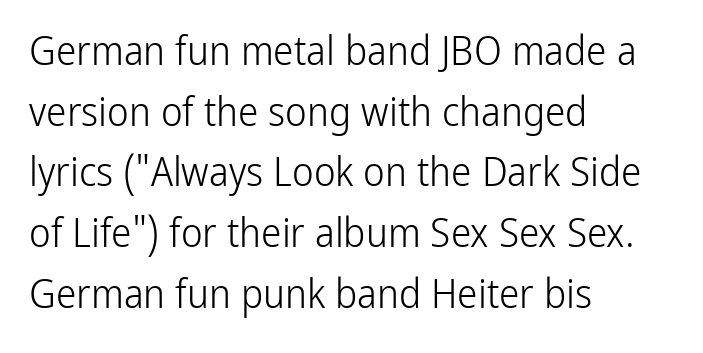
Q: Is the text bold? A: No.
Q: Is the text italic (slanted)? A: No, it is upright.
Q: Is the typeface a serif or a sans-serif typeface? A: Sans-serif.
Q: Is the text underlined? A: No.
Q: How is the paragraph aligned? A: Left-aligned.
Q: Is the spacing between letters normal or unusually wide? A: Normal.
Q: Is the spacing between lines tight, normal or loose? A: Normal.
Q: Width (condensed, normal, or wide)? A: Condensed.
Q: Stroke contrast? A: Low.
Q: x-height? A: Medium.
Q: Monospaced? A: No.
